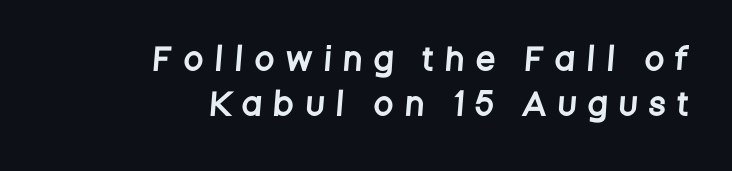
These lines are composed in type without serifs. What stands out about the letter spacing? Its width — letters are far apart. Underline: absent. Short and long lines alike share a common ending point at right. A typesetter would call this leading conventional body-copy spacing. Is this a fixed-width face? No — the glyphs have proportional, varying widths.
